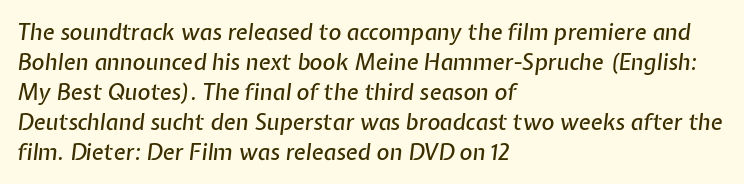
Q: Is the text italic (slanted)? A: Yes, it leans right by about 7 degrees.
Q: Is the text underlined? A: No.
Q: How is the paragraph aligned? A: Left-aligned.
Q: Is the spacing between letters normal or unusually wide? A: Normal.
Q: Is the spacing between lines tight, normal or loose? A: Normal.
